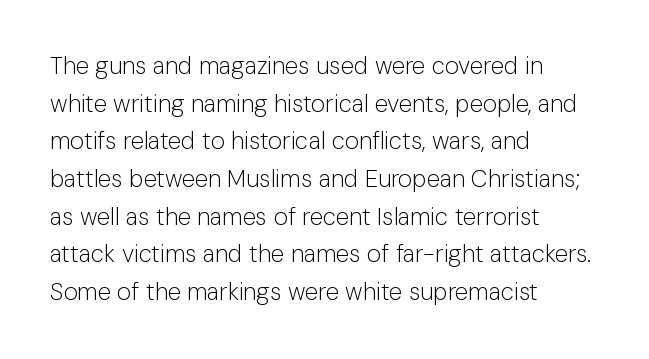
Q: Is the text bold? A: No.
Q: Is the text italic (slanted)? A: No, it is upright.
Q: Is the text underlined? A: No.
Q: How is the paragraph aligned? A: Left-aligned.
Q: Is the spacing between letters normal or unusually wide? A: Normal.
Q: Is the spacing between lines tight, normal or loose? A: Normal.
